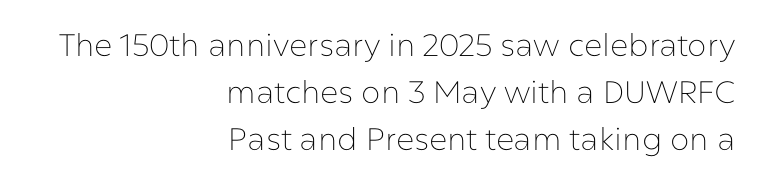
Q: Is the text bold? A: No.
Q: Is the text italic (slanted)? A: No, it is upright.
Q: Is the typeface a serif or a sans-serif typeface? A: Sans-serif.
Q: Is the text underlined? A: No.
Q: How is the paragraph aligned? A: Right-aligned.
Q: Is the spacing between letters normal or unusually wide? A: Normal.
Q: Is the spacing between lines tight, normal or loose? A: Normal.
Q: Width (condensed, normal, or wide)? A: Normal.
Q: Stroke contrast? A: Low.
Q: x-height? A: Medium.
Q: Monospaced? A: No.
